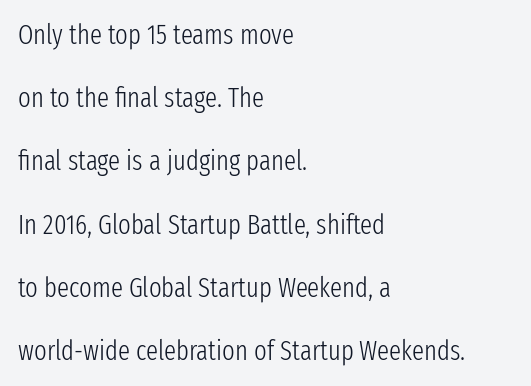
Does the leading feel generous? Absolutely, it's lavish. Each stroke keeps to a modest, everyday thickness or less. The gaps between neighbouring characters are ordinary and unremarkable. Notice how the stems are strictly vertical — no italics here. Left-aligned paragraph, ragged on the right.
